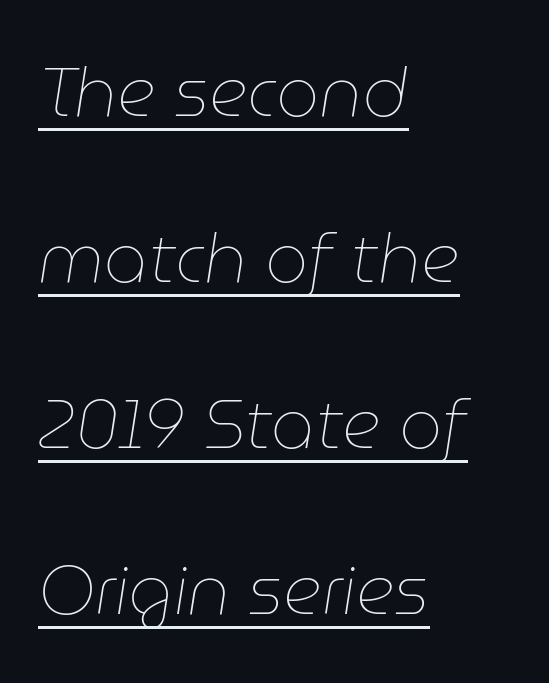
{"italic": "yes", "lean": "right", "slant_degrees": 9, "bold": "no", "weight": "thin", "width": "normal", "stroke_contrast": "low", "x_height": "medium", "monospaced": "no", "underline": "yes", "align": "left", "line_spacing": "loose", "line_spacing_ratio": 2.44, "letter_spacing": "normal", "letter_spacing_em": 0.0, "glyph_px": 68}
